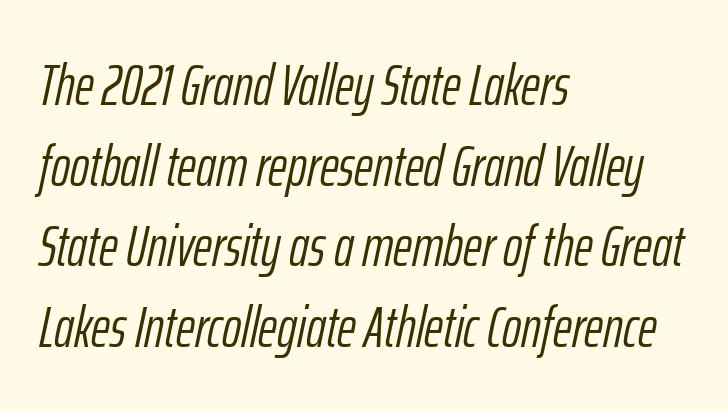
The lettering tilts uniformly, giving the passage an italic look. This is not heavy type; no bold has been used. The lines in this sample share a left origin and differ only in where they stop. The face used here is proportionally spaced, like ordinary book or web type. The rendering keeps characters at their native spacing. Rule under the text: the space is simply empty.
